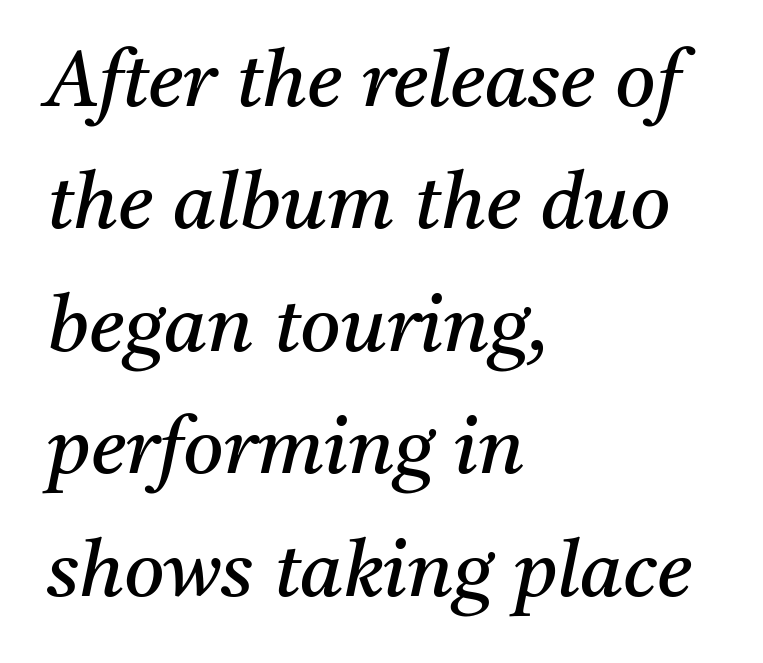
{"serif": "yes", "italic": "yes", "lean": "right", "slant_degrees": 11, "bold": "no", "weight": "regular", "width": "normal", "stroke_contrast": "medium", "x_height": "medium", "monospaced": "no", "underline": "no", "align": "left", "line_spacing": "normal", "line_spacing_ratio": 1.57, "letter_spacing": "normal", "letter_spacing_em": 0.0, "glyph_px": 78}
